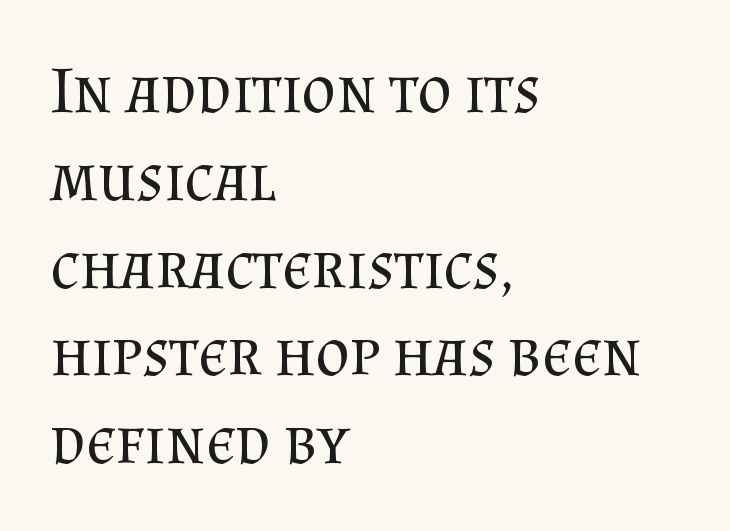
Bare-footed words on every line. The type is set solid horizontally, with unmodified tracking. Do the characters align in a grid? No, the font is proportional. Italic? Not at all — the glyphs are vertical. The typesetting does not lean heavy: it is not bold. Stroke terminals: seriffed.
